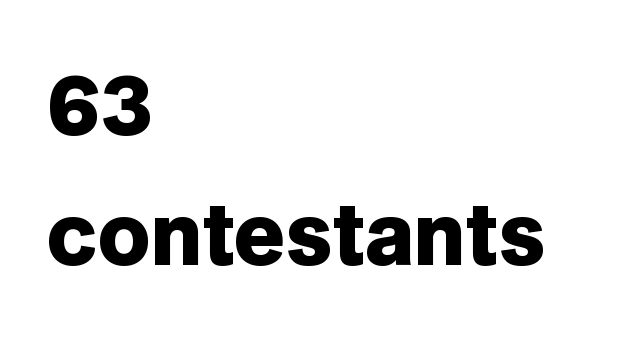
The image shows 80 px heavy sans-serif type, upright; set left-aligned, normal line spacing (1.63x), normal letter spacing, not underlined; low stroke contrast and a large x-height.
